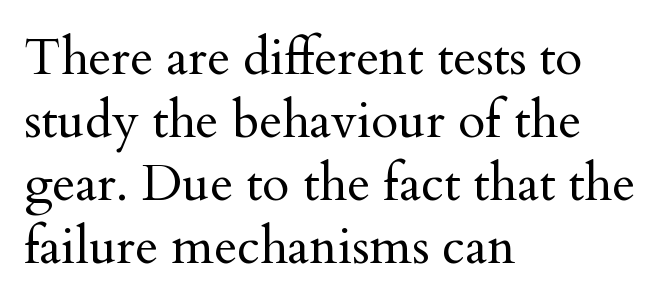
{"serif": "yes", "italic": "no", "bold": "no", "weight": "regular", "width": "normal", "stroke_contrast": "medium", "x_height": "small", "monospaced": "no", "underline": "no", "align": "left", "line_spacing": "normal", "line_spacing_ratio": 1.26, "letter_spacing": "normal", "letter_spacing_em": 0.0, "glyph_px": 50}
